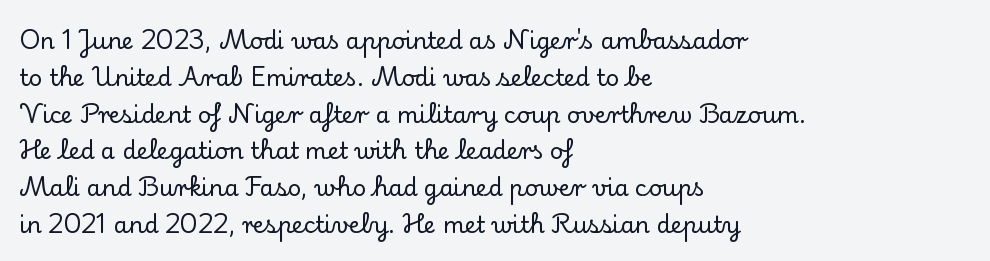
Q: Is the text italic (slanted)? A: No, it is upright.
Q: Is the text underlined? A: No.
Q: How is the paragraph aligned? A: Left-aligned.
Q: Is the spacing between letters normal or unusually wide? A: Normal.
Q: Is the spacing between lines tight, normal or loose? A: Normal.
